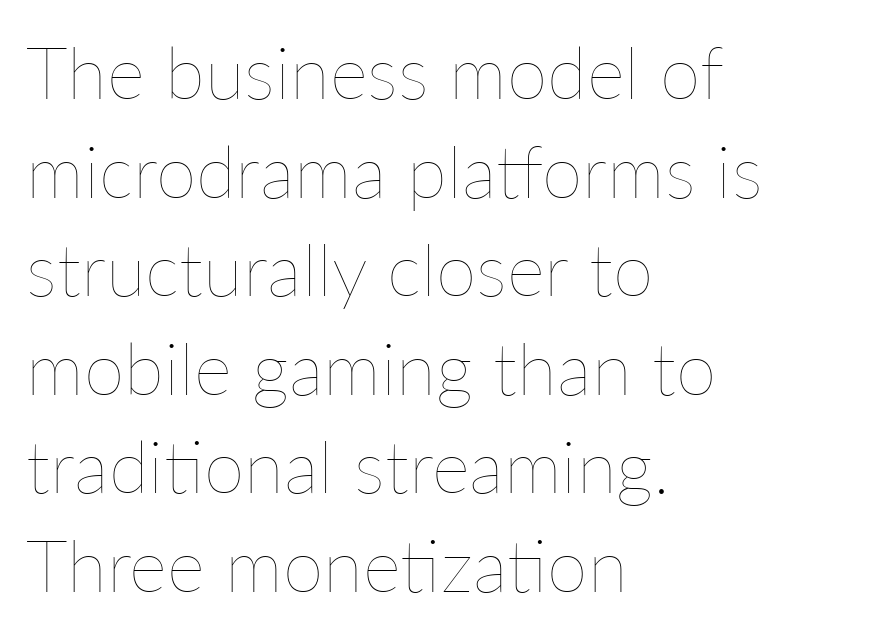
{"italic": "no", "bold": "no", "weight": "thin", "width": "normal", "stroke_contrast": "low", "x_height": "medium", "monospaced": "no", "underline": "no", "align": "left", "line_spacing": "normal", "line_spacing_ratio": 1.35, "letter_spacing": "normal", "letter_spacing_em": 0.0, "glyph_px": 73}
